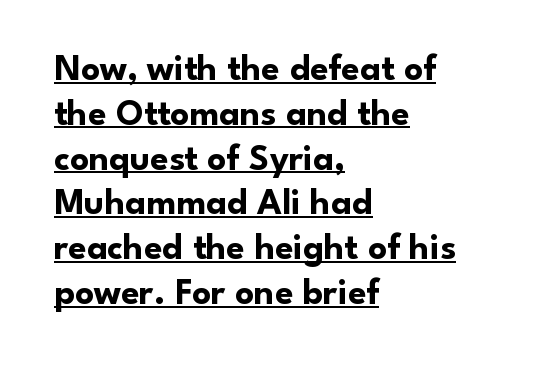
A dark, heavy texture on the line: the type is bold. Ascenders rise straight up at ninety degrees. Students, observe the line beneath the letters — that is underlining. Here the designer chose a conventional face with non-uniform glyph widths.
